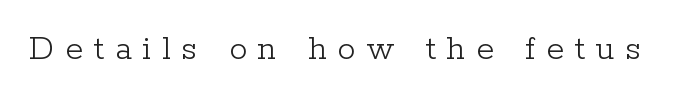
Descenders are the only things crossing below the line. Little horizontal feet cap the strokes, marking this as serif type. Italic: no, the glyphs are upright roman. The face looks like a standard text weight, possibly lighter. The gaps between neighbouring characters are conspicuously large.
